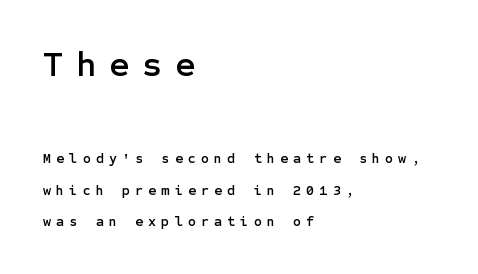
Nope, not italic — everything's standing straight. The glyphs in this specimen are sans serif. Type size steps down from the first block to the second. Just letters on the line, the space beneath them empty. This rendering uses left alignment, leaving the right contour irregular. Widely set lines give the paragraph a tall, airy silhouette.
